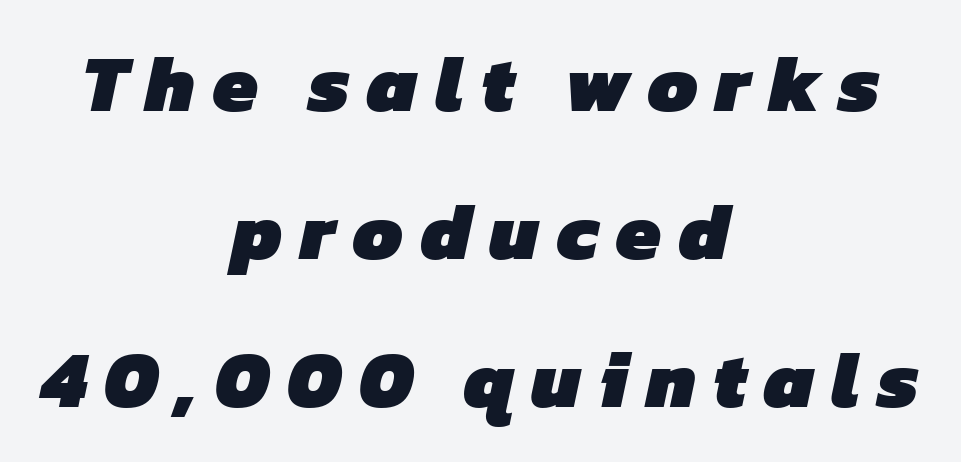
{"serif": "no", "bold": "yes", "weight": "heavy", "width": "normal", "stroke_contrast": "low", "x_height": "medium", "monospaced": "no", "underline": "no", "align": "center", "line_spacing_ratio": 1.85, "letter_spacing": "wide", "letter_spacing_em": 0.22, "glyph_px": 80}
